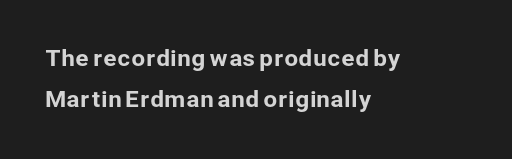
{"italic": "no", "underline": "no", "align": "left", "line_spacing_ratio": 1.87, "letter_spacing": "normal", "letter_spacing_em": 0.0, "glyph_px": 22}
